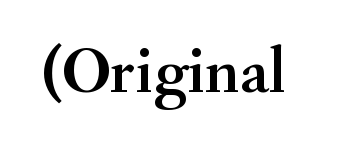
The glyphs are unaccompanied by any horizontal stroke below them. Examine the stroke ends and you'll spot serifs. In terms of posture, this sample is upright. Looks like regular typesetting: each glyph gets only the width it needs.
